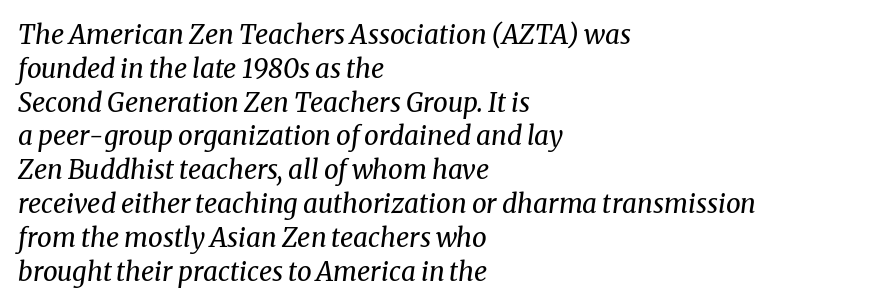
Q: Is the text bold? A: No.
Q: Is the text italic (slanted)? A: Yes, it leans right by about 8 degrees.
Q: Is the text underlined? A: No.
Q: How is the paragraph aligned? A: Left-aligned.
Q: Is the spacing between letters normal or unusually wide? A: Normal.
Q: Is the spacing between lines tight, normal or loose? A: Normal.
